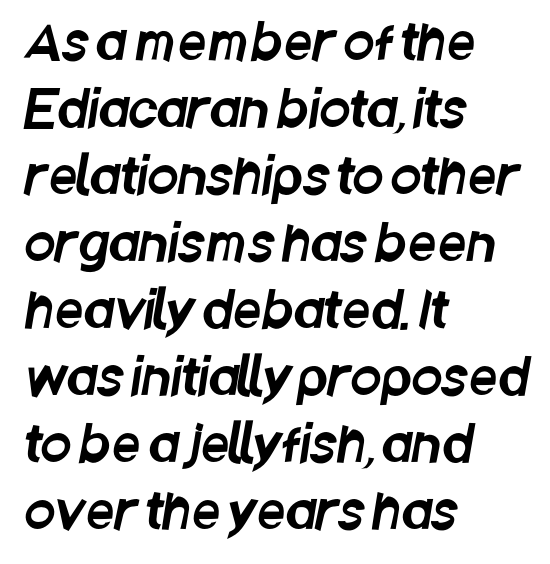
The image shows 50 px condensed sans-serif type; set left-aligned, normal line spacing (1.34x), normal letter spacing, not underlined; low stroke contrast and a large x-height.
